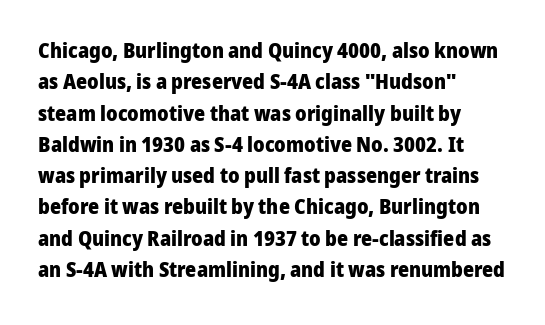
The passage shown is emphatically bold. The specimen reads as upright at a glance. Alignment: flush left. What stands out about the letter spacing? Nothing — it is the standard amount. The block of text has a typical density, with ordinary space between rows. The words here are not underlined.
